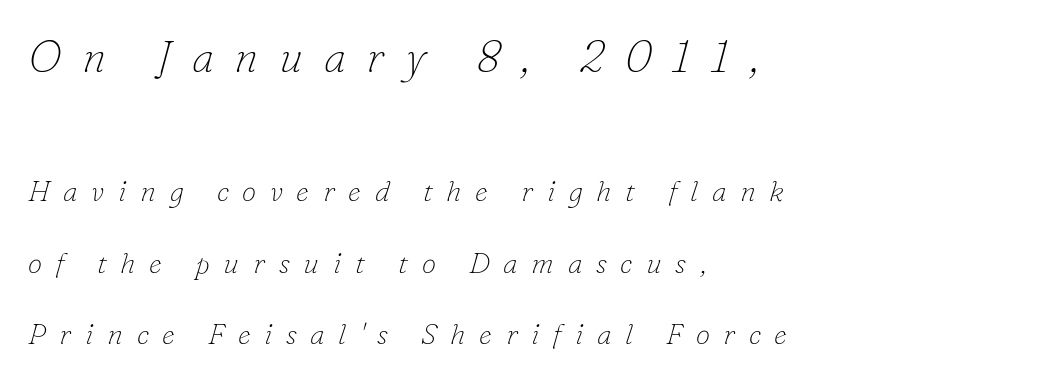
{"serif": "yes", "italic": "yes", "lean": "right", "slant_degrees": 16, "bold": "no", "weight": "thin", "width": "normal", "stroke_contrast": "low", "x_height": "small", "monospaced": "no", "underline": "no", "align": "left", "line_spacing": "loose", "line_spacing_ratio": 2.47, "letter_spacing": "wide", "letter_spacing_em": 0.47, "larger_block": "first", "size_ratio": 1.52, "glyph_px": 44}
